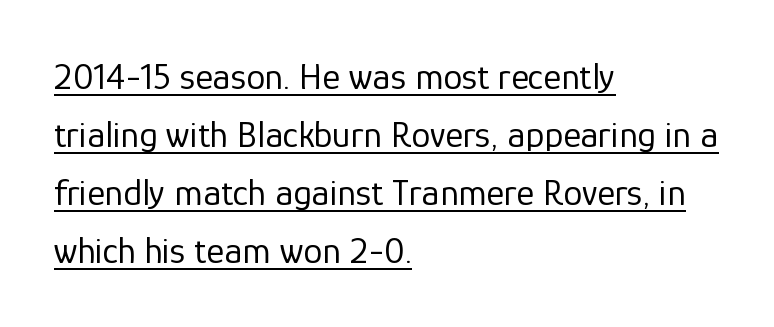
{"serif": "no", "italic": "no", "bold": "no", "weight": "regular", "width": "normal", "stroke_contrast": "low", "x_height": "medium", "monospaced": "no", "underline": "yes", "align": "left", "line_spacing": "normal", "line_spacing_ratio": 1.53, "letter_spacing": "normal", "letter_spacing_em": 0.0, "glyph_px": 38}
